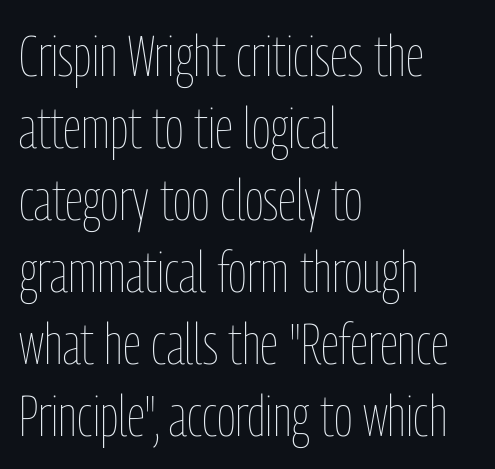
Think of a printed novel: that variable character pitch is what you see here. Clear beneath every line of the passage. Caption: standard tracking, unaltered. Is the type heavy? It reads as light-to-regular instead. The paragraph shown leans on its left margin. In terms of posture, this sample is upright.
